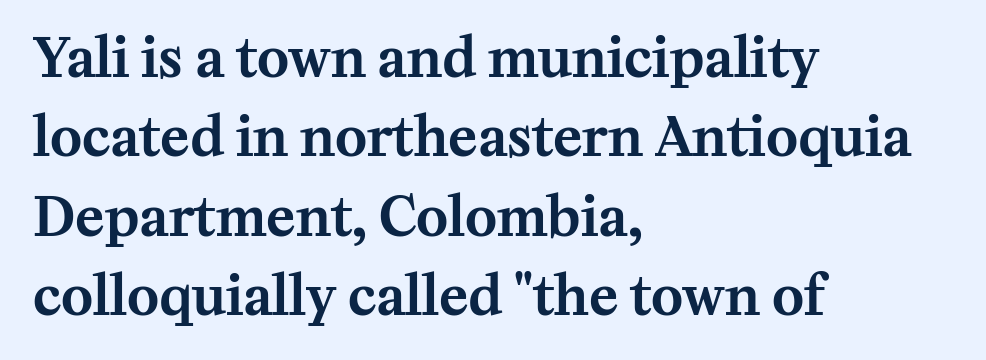
Q: Is the text italic (slanted)? A: No, it is upright.
Q: Is the typeface a serif or a sans-serif typeface? A: Serif.
Q: Is the text underlined? A: No.
Q: How is the paragraph aligned? A: Left-aligned.
Q: Is the spacing between letters normal or unusually wide? A: Normal.
Q: Is the spacing between lines tight, normal or loose? A: Normal.
Q: Width (condensed, normal, or wide)? A: Normal.
Q: Stroke contrast? A: Medium.
Q: x-height? A: Medium.
Q: Monospaced? A: No.
